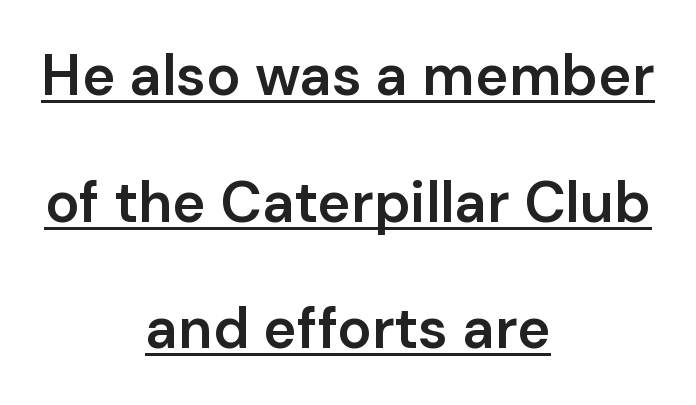
The image shows 57 px semibold sans-serif type, upright; set centered, loose line spacing (2.22x), normal letter spacing, underlined; low stroke contrast and a medium x-height.
